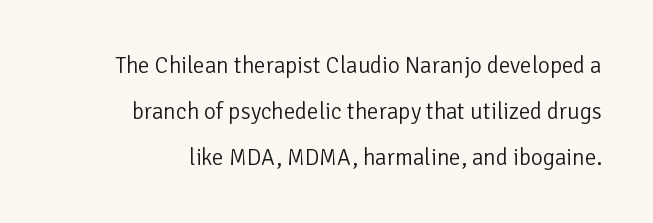
Q: Is the text bold? A: No.
Q: Is the text italic (slanted)? A: No, it is upright.
Q: Is the text underlined? A: No.
Q: Is the spacing between letters normal or unusually wide? A: Normal.
Q: Is the spacing between lines tight, normal or loose? A: Loose.
